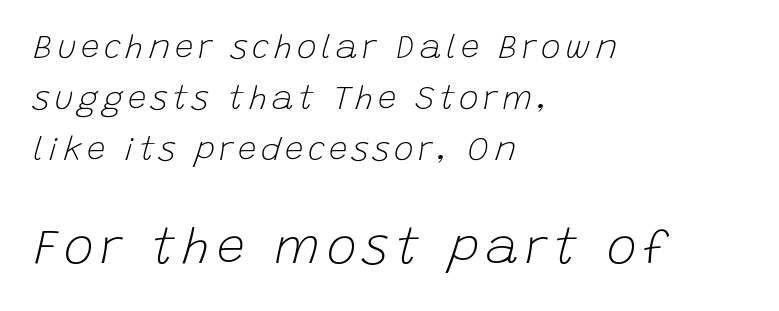
Q: Is the text bold? A: No.
Q: Is the text italic (slanted)? A: Yes, it leans right by about 15 degrees.
Q: Is the text underlined? A: No.
Q: How is the paragraph aligned? A: Left-aligned.
Q: Is the spacing between lines tight, normal or loose? A: Normal.
Q: Which block of text is set in a larger size, the first (top) or the second (bottom)? A: The second (bottom) one.
Q: Width (condensed, normal, or wide)? A: Normal.
Q: Stroke contrast? A: Low.
Q: x-height? A: Large.
Q: Monospaced? A: No.
